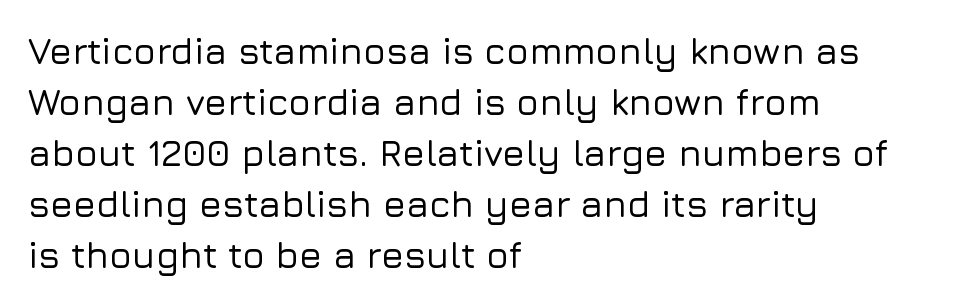
The image shows 37 px sans-serif type, upright; set left-aligned, normal line spacing (1.38x), normal letter spacing, not underlined; low stroke contrast and a medium x-height.
